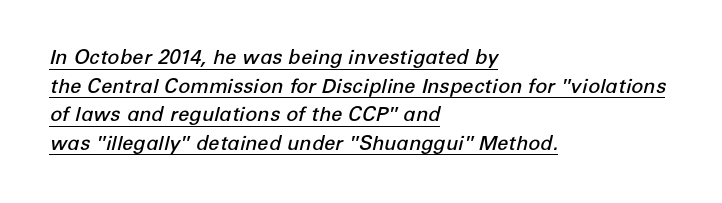
The image shows 20 px text type, italic (leaning right); set left-aligned, normal line spacing (1.43x), normal letter spacing, underlined.
